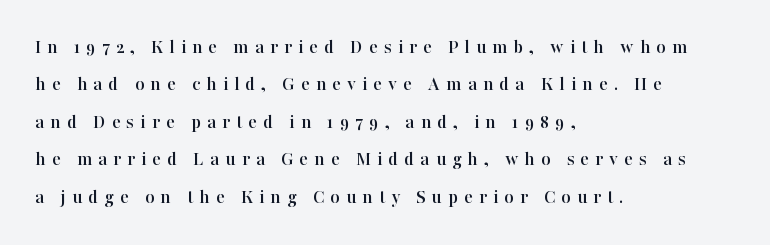
Italic? Not at all — the glyphs are vertical. The foot of each line stays bare and open. The rendering anchors every line to the left-hand side. Spacing between characters has been opened up far beyond the box default.
